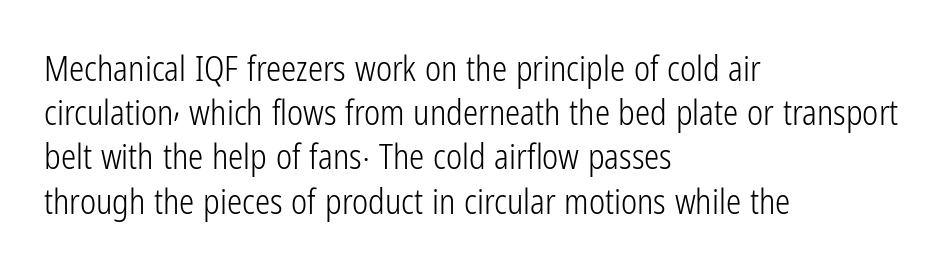
Q: Is the text bold? A: No.
Q: Is the text italic (slanted)? A: No, it is upright.
Q: Is the typeface a serif or a sans-serif typeface? A: Sans-serif.
Q: Is the text underlined? A: No.
Q: How is the paragraph aligned? A: Left-aligned.
Q: Is the spacing between letters normal or unusually wide? A: Normal.
Q: Is the spacing between lines tight, normal or loose? A: Normal.
Q: Width (condensed, normal, or wide)? A: Condensed.
Q: Stroke contrast? A: Low.
Q: x-height? A: Medium.
Q: Monospaced? A: No.
